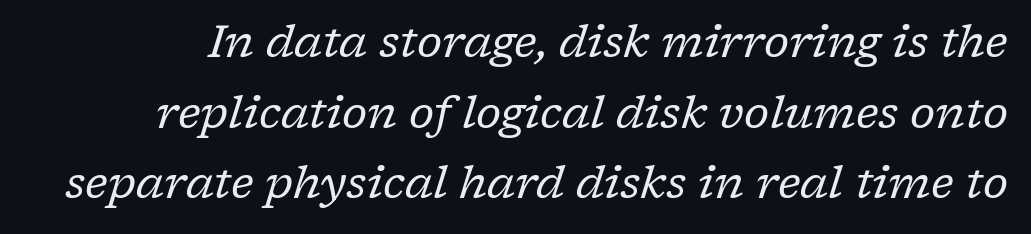
The image shows 45 px regular-weight serif type, italic (leaning right); set normal line spacing (1.57x), normal letter spacing, not underlined; low stroke contrast and a medium x-height.
